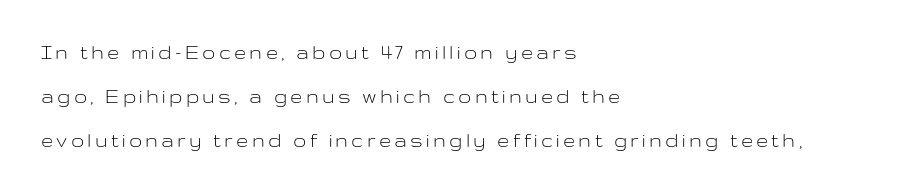
Nobody drew a line under any word here. These lines stack with their left ends in a neat column. The typeface has the unassuming heft of standard copy or less. These lines stand farther apart than default settings would place them. The typography opts for an upright posture over an oblique one.
